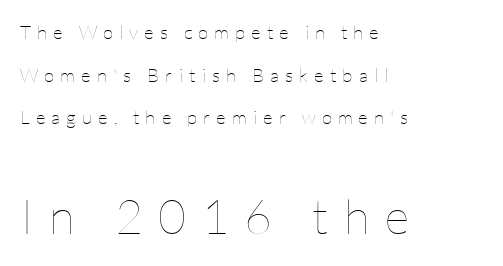
Q: Is the text bold? A: No.
Q: Is the text italic (slanted)? A: No, it is upright.
Q: Is the text underlined? A: No.
Q: How is the paragraph aligned? A: Left-aligned.
Q: Is the spacing between letters normal or unusually wide? A: Unusually wide.
Q: Is the spacing between lines tight, normal or loose? A: Loose.
Q: Which block of text is set in a larger size, the first (top) or the second (bottom)? A: The second (bottom) one.
Q: Width (condensed, normal, or wide)? A: Normal.
Q: Stroke contrast? A: Low.
Q: x-height? A: Medium.
Q: Monospaced? A: No.
